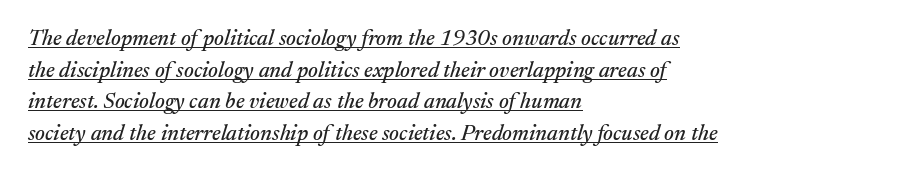
Q: Is the text italic (slanted)? A: Yes, it leans right by about 17 degrees.
Q: Is the text underlined? A: Yes.
Q: How is the paragraph aligned? A: Left-aligned.
Q: Is the spacing between letters normal or unusually wide? A: Normal.
Q: Is the spacing between lines tight, normal or loose? A: Normal.
